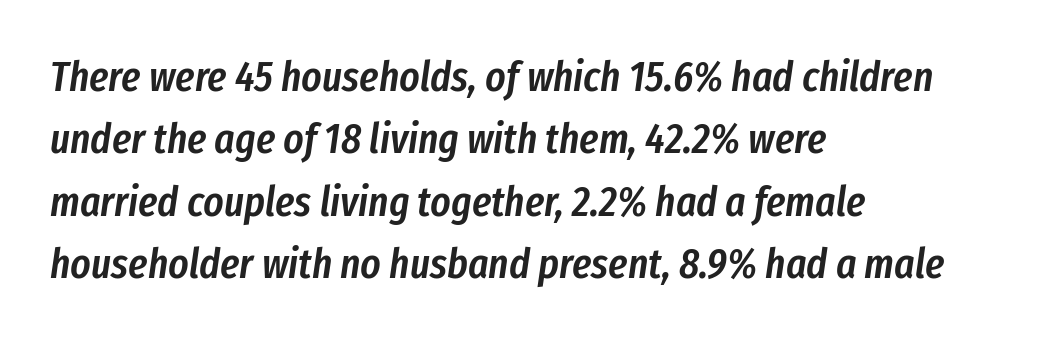
This sample has the flowing, uneven cadence of proportional lettering. The passage shown stacks its lines at a standard gap. The glyphs have the mass of a demibold cut, below bold. The glyphs are unaccompanied by any horizontal stroke below them. There's an unmistakable incline to the writing here. The paragraph shown leans on its left margin.
